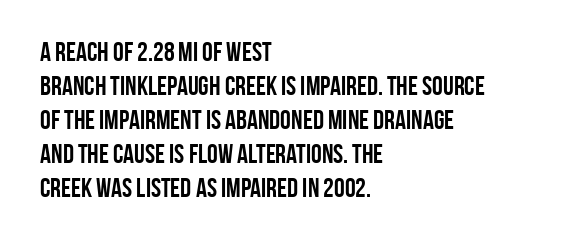
Q: Is the text bold? A: Yes.
Q: Is the text italic (slanted)? A: No, it is upright.
Q: Is the text underlined? A: No.
Q: How is the paragraph aligned? A: Left-aligned.
Q: Is the spacing between letters normal or unusually wide? A: Normal.
Q: Is the spacing between lines tight, normal or loose? A: Normal.
